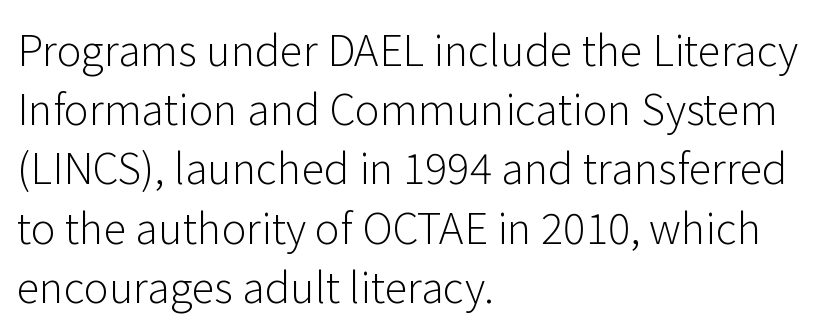
The image shows 42 px light sans-serif type, upright; set left-aligned, normal line spacing (1.41x), normal letter spacing, not underlined; low stroke contrast and a medium x-height.
